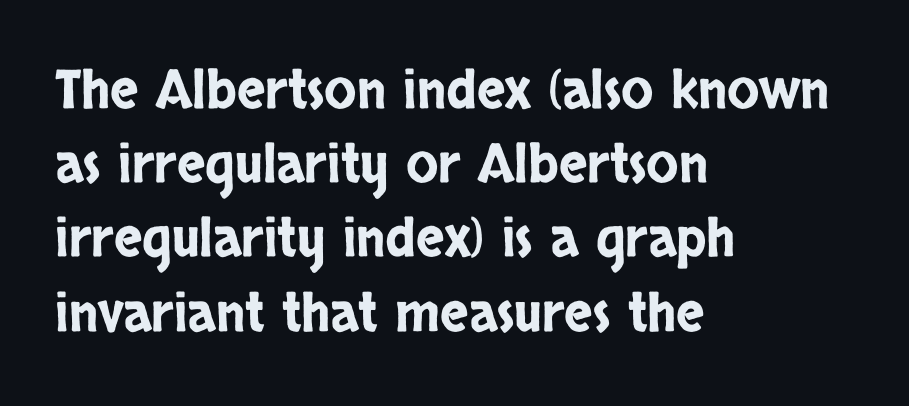
Bare-footed words on every line. Typeset ragged right — the left edge is the straight one. Every stem runs plumb, perpendicular to the baseline. The passage shown has conventional tracking throughout. To sum up the face: it is a sans, with no serifs. Each letter keeps its own natural width here, so spacing adapts to shape.
